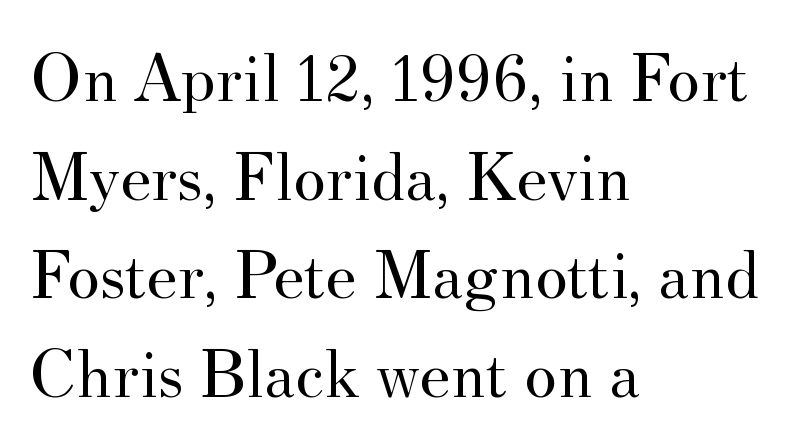
In terms of leading, this rendering sits right in the middle. Is the block centered? No — it sits flush against the left margin. The space beneath each line is pristine and unruled. The passage shown is typeset with a serif family. Unbolded letterforms with no extra heft. Compared with typical body copy, the letter spacing here is the same.
